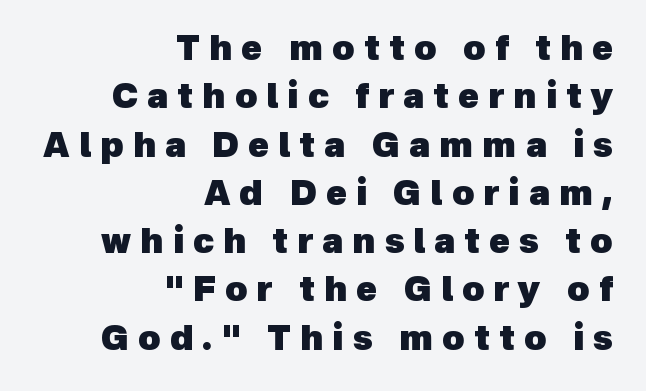
The image shows 34 px heavy sans-serif type; set right-aligned, normal line spacing (1.42x), unusually wide letter spacing (+0.27 em), not underlined; a medium x-height.
